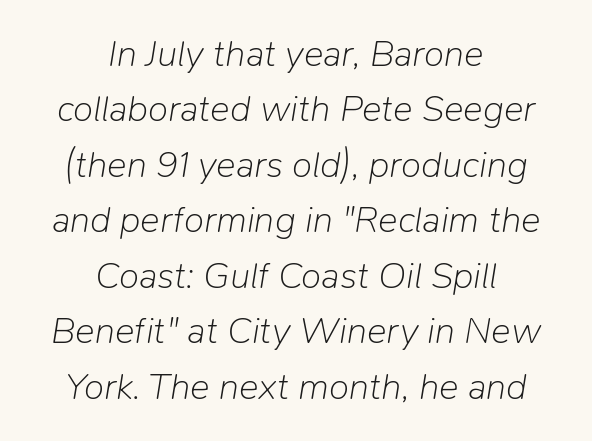
{"italic": "yes", "lean": "right", "slant_degrees": 9, "bold": "no", "weight": "light", "width": "normal", "stroke_contrast": "low", "x_height": "medium", "monospaced": "no", "underline": "no", "align": "center", "line_spacing": "normal", "line_spacing_ratio": 1.5, "letter_spacing": "normal", "letter_spacing_em": 0.0, "glyph_px": 37}
